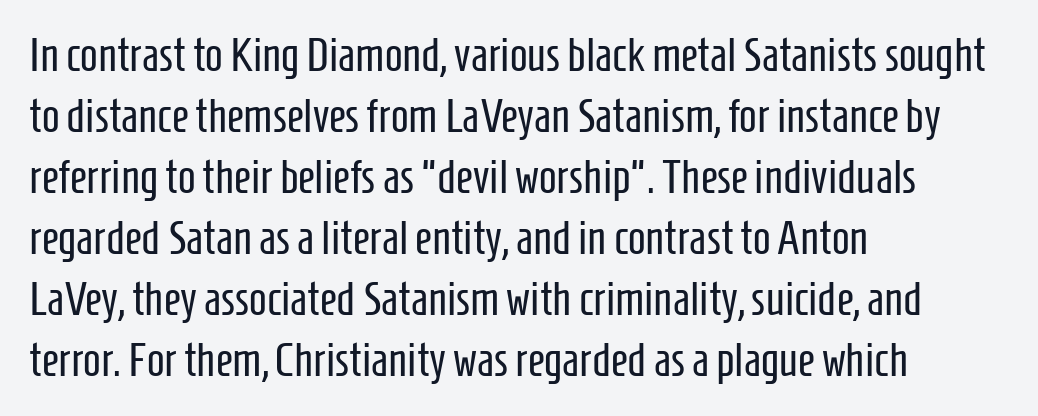
The image shows 47 px regular-weight, condensed sans-serif type, upright; set left-aligned, normal line spacing (1.3x), normal letter spacing, not underlined; low stroke contrast and a medium x-height.
